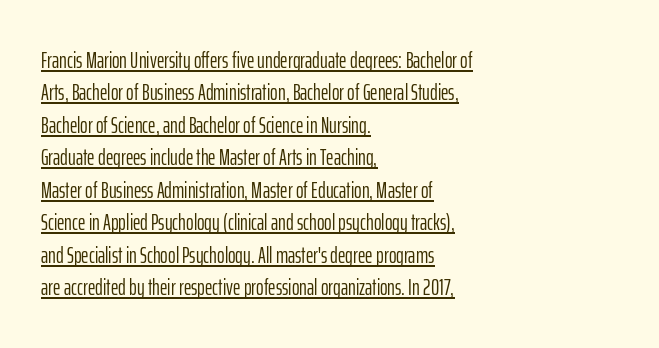
Does extra space separate the letters? No, they use regular spacing. This is underlined copy, the kind a proofreader might mark for attention. Is the block centered? No — it sits flush against the left margin. Style check: upright. Regular leading.
